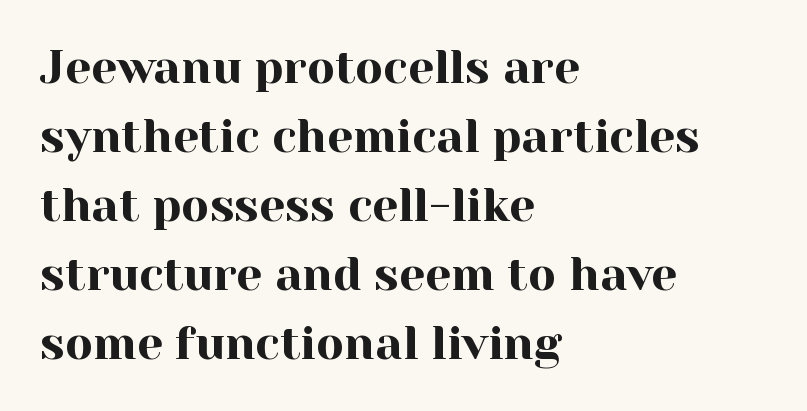
{"serif": "yes", "italic": "no", "width": "normal", "x_height": "medium", "monospaced": "no", "underline": "no", "align": "left", "line_spacing": "normal", "line_spacing_ratio": 1.5, "letter_spacing": "normal", "letter_spacing_em": 0.0, "glyph_px": 46}
